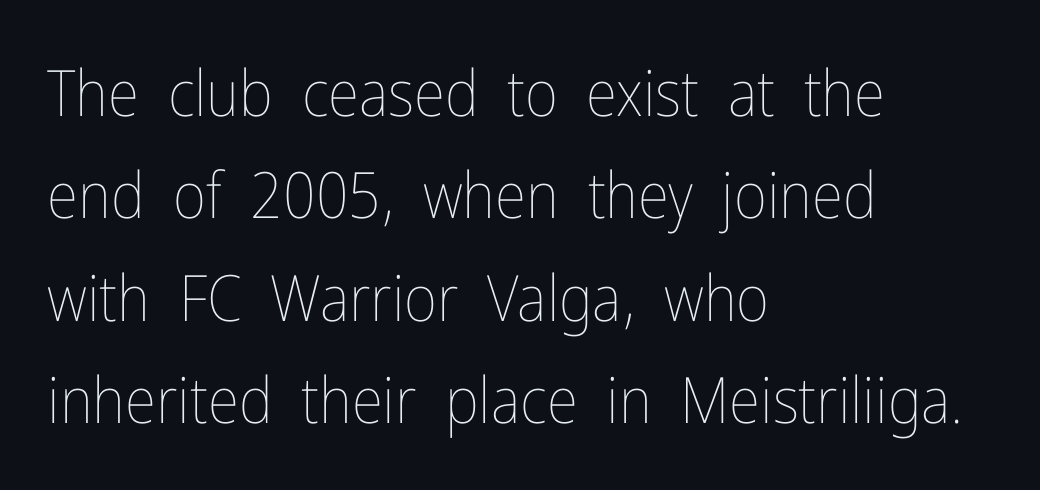
Is this a fixed-width face? No — the glyphs have proportional, varying widths. Line beginnings align vertically; line endings do not. Quick note: underline off. Vertical spacing — default. Tracking value appears to be zero — textbook default spacing. Is the type heavy? It reads as light-to-regular instead.
